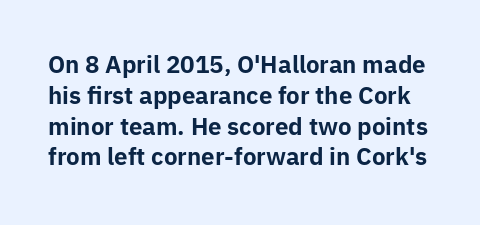
Q: Is the text bold? A: Yes.
Q: Is the text italic (slanted)? A: No, it is upright.
Q: Is the text underlined? A: No.
Q: Is the spacing between letters normal or unusually wide? A: Normal.
Q: Is the spacing between lines tight, normal or loose? A: Normal.
